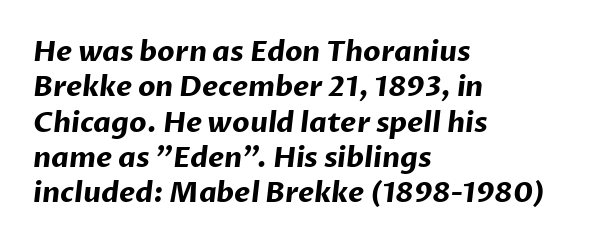
Q: Is the text bold? A: Yes.
Q: Is the typeface a serif or a sans-serif typeface? A: Sans-serif.
Q: Is the text underlined? A: No.
Q: How is the paragraph aligned? A: Left-aligned.
Q: Is the spacing between letters normal or unusually wide? A: Normal.
Q: Is the spacing between lines tight, normal or loose? A: Normal.
Q: Width (condensed, normal, or wide)? A: Normal.
Q: Stroke contrast? A: Low.
Q: x-height? A: Medium.
Q: Monospaced? A: No.
